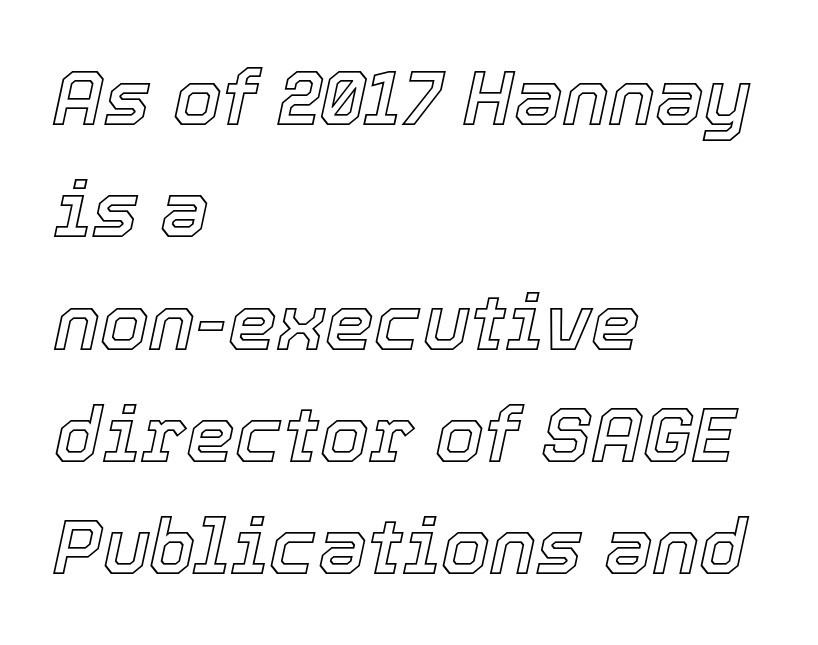
Students, observe: this is what conventionally led text looks like. Letter spacing: default. Horizontal alignment here is leftward, the default for most running prose. The baseline area is clear.
